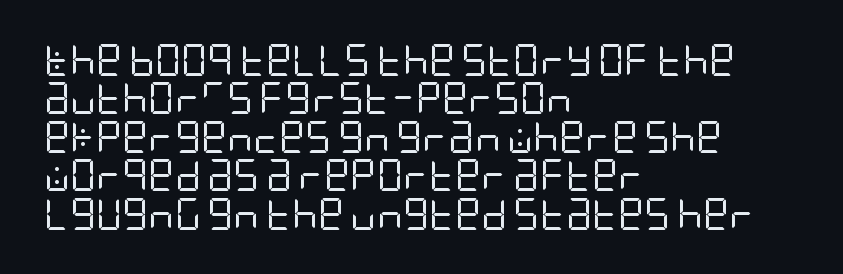
{"serif": "no", "italic": "no", "bold": "no", "weight": "regular", "width": "condensed", "stroke_contrast": "low", "x_height": "large", "underline": "no", "align": "left", "line_spacing_ratio": 1.2, "letter_spacing": "normal", "letter_spacing_em": 0.0, "glyph_px": 32}
